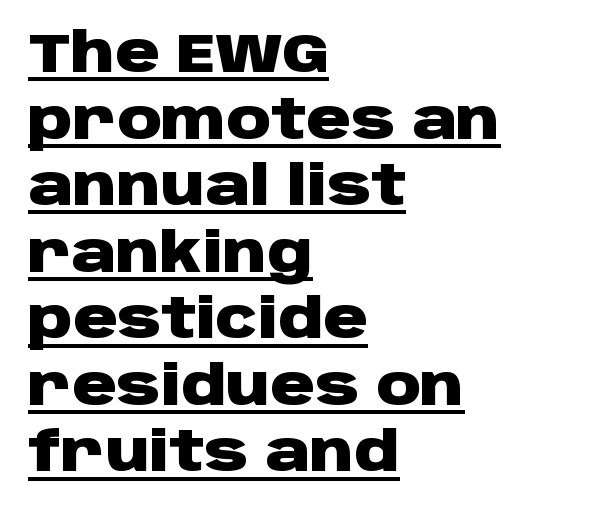
The image shows 55 px heavy, wide sans-serif type, upright; set left-aligned, line spacing 1.21x, normal letter spacing, underlined; low stroke contrast and a large x-height.
